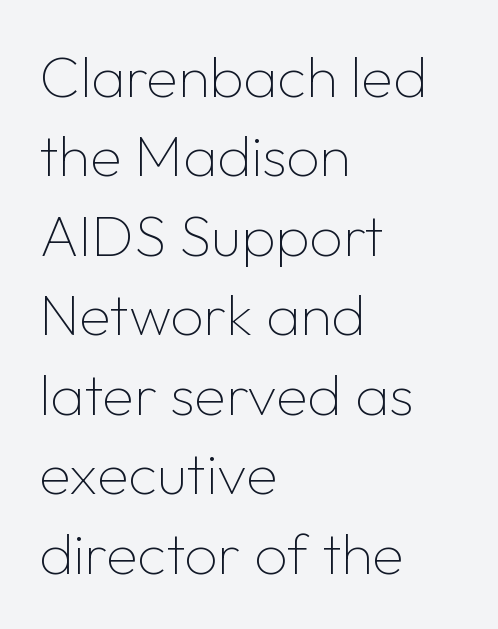
Q: Is the text bold? A: No.
Q: Is the text italic (slanted)? A: No, it is upright.
Q: Is the typeface a serif or a sans-serif typeface? A: Sans-serif.
Q: Is the text underlined? A: No.
Q: How is the paragraph aligned? A: Left-aligned.
Q: Is the spacing between letters normal or unusually wide? A: Normal.
Q: Is the spacing between lines tight, normal or loose? A: Normal.
Q: Width (condensed, normal, or wide)? A: Normal.
Q: Stroke contrast? A: Low.
Q: x-height? A: Medium.
Q: Monospaced? A: No.
